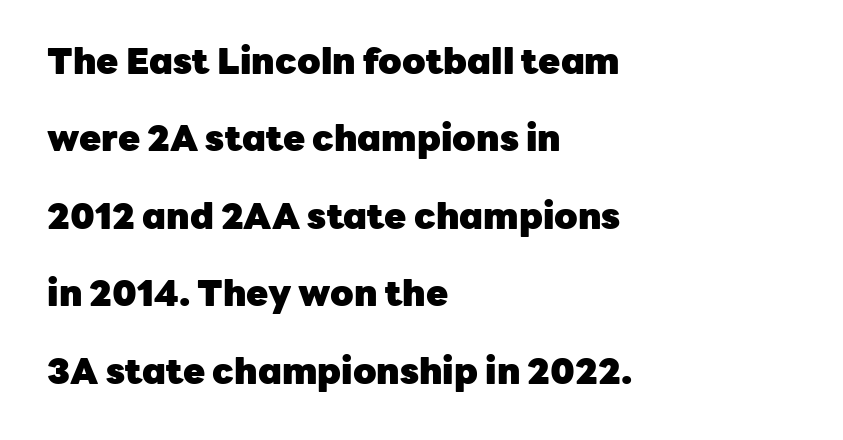
Q: Is the text bold? A: Yes.
Q: Is the text italic (slanted)? A: No, it is upright.
Q: Is the typeface a serif or a sans-serif typeface? A: Sans-serif.
Q: Is the text underlined? A: No.
Q: How is the paragraph aligned? A: Left-aligned.
Q: Is the spacing between letters normal or unusually wide? A: Normal.
Q: Is the spacing between lines tight, normal or loose? A: Loose.
Q: Width (condensed, normal, or wide)? A: Normal.
Q: Stroke contrast? A: Low.
Q: x-height? A: Medium.
Q: Monospaced? A: No.
